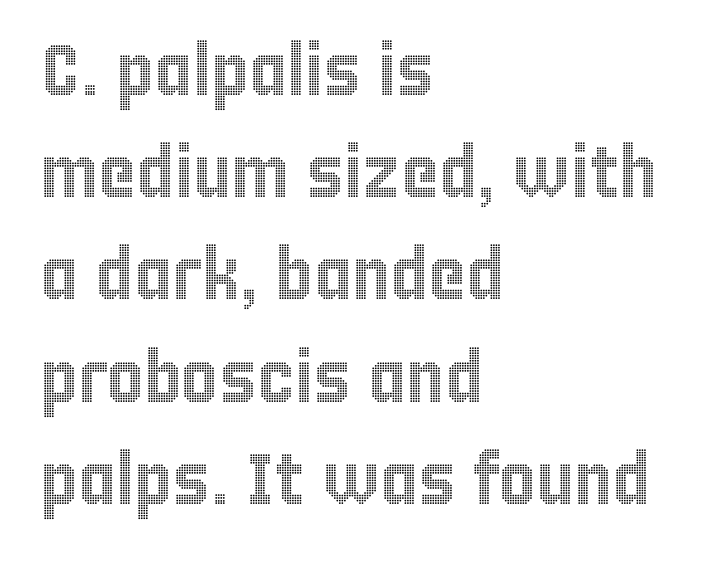
Q: Is the text italic (slanted)? A: No, it is upright.
Q: Is the text underlined? A: No.
Q: How is the paragraph aligned? A: Left-aligned.
Q: Is the spacing between letters normal or unusually wide? A: Normal.
Q: Is the spacing between lines tight, normal or loose? A: Normal.
Q: Width (condensed, normal, or wide)? A: Condensed.
Q: x-height? A: Large.
Q: Monospaced? A: No.
